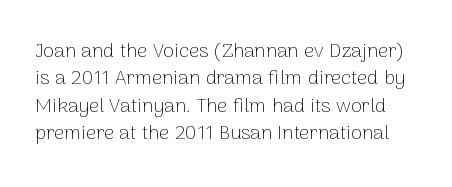
Every stem runs plumb, perpendicular to the baseline. Summary of weight: not heavy and not bold. The space directly below the letters is spotless. Regular leading. Between one letter and the next there's only the usual sliver of space.
